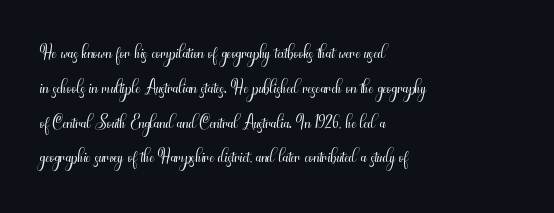
{"bold": "no", "underline": "no", "align": "left", "line_spacing": "normal", "line_spacing_ratio": 1.29, "letter_spacing": "normal", "letter_spacing_em": 0.0, "glyph_px": 27}
